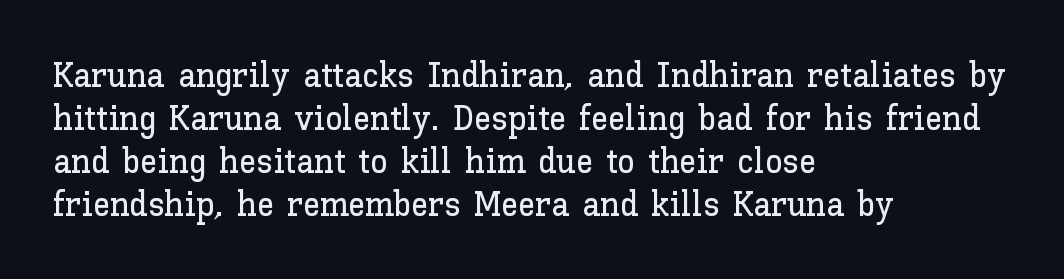
Rule under the text: the space is simply empty. These lines keep a tight, regular rhythm from letter to letter. The rag falls on the right side of this text block. The axis of the letterforms is exactly vertical. Spacing verdict: proportional, widths tailored to each character.
